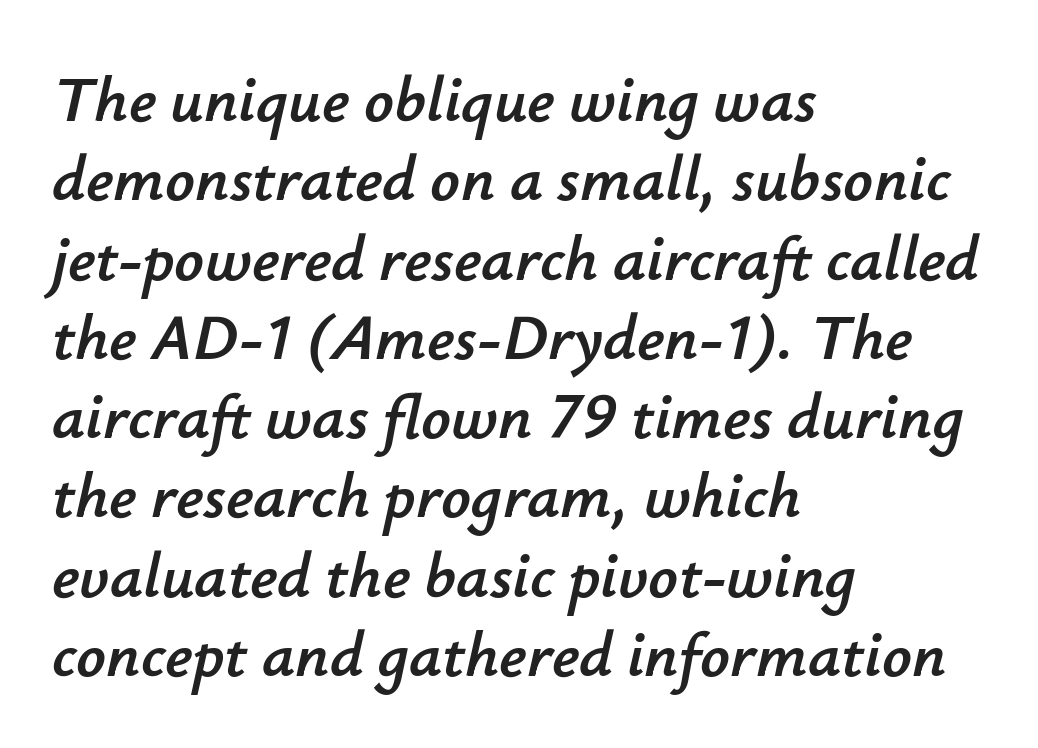
Q: Is the text italic (slanted)? A: Yes, it leans right by about 12 degrees.
Q: Is the text underlined? A: No.
Q: How is the paragraph aligned? A: Left-aligned.
Q: Is the spacing between letters normal or unusually wide? A: Normal.
Q: Width (condensed, normal, or wide)? A: Normal.
Q: Stroke contrast? A: Low.
Q: x-height? A: Small.
Q: Monospaced? A: No.
